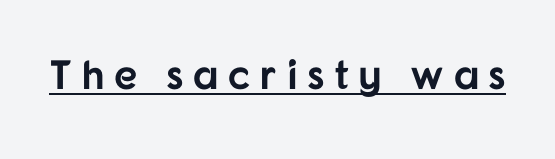
{"serif": "no", "italic": "no", "bold": "yes", "weight": "bold", "width": "normal", "stroke_contrast": "low", "x_height": "medium", "monospaced": "no", "underline": "yes", "letter_spacing": "wide", "letter_spacing_em": 0.23, "glyph_px": 41}
